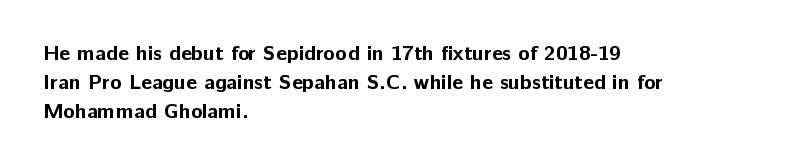
Q: Is the text bold? A: Yes.
Q: Is the text italic (slanted)? A: No, it is upright.
Q: Is the text underlined? A: No.
Q: How is the paragraph aligned? A: Left-aligned.
Q: Is the spacing between letters normal or unusually wide? A: Normal.
Q: Is the spacing between lines tight, normal or loose? A: Normal.
